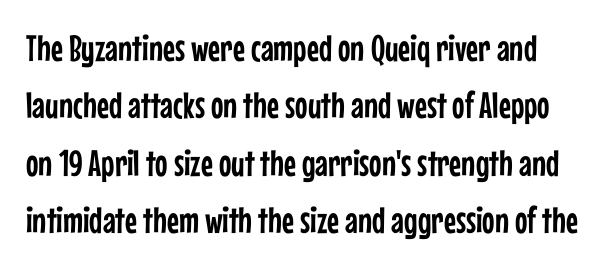
The image shows 37 px condensed sans-serif type, upright; set normal line spacing (1.55x), normal letter spacing, not underlined; low stroke contrast and a medium x-height.
